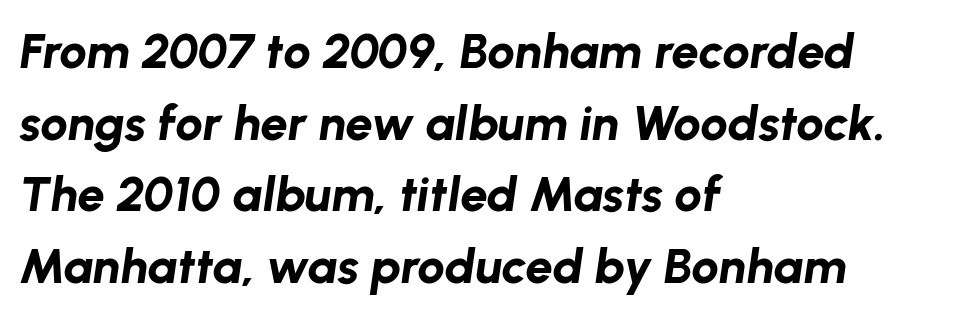
Notice how descenders clear the ascenders below comfortably — that's standard leading. As a designer I'd log this as weight 700, bold. Yep, that's italic — everything's leaning. You could not count columns in this text — the font is proportionally spaced. A bare baseline throughout the passage. These lines stack with their left ends in a neat column.
